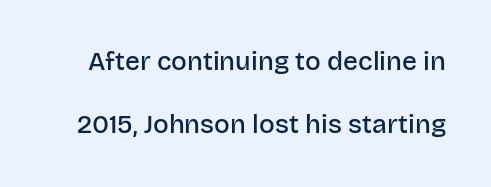
Q: Is the text bold? A: Semi-bold.
Q: Is the text italic (slanted)? A: No, it is upright.
Q: Is the text underlined? A: No.
Q: Is the spacing between letters normal or unusually wide? A: Normal.
Q: Is the spacing between lines tight, normal or loose? A: Loose.
